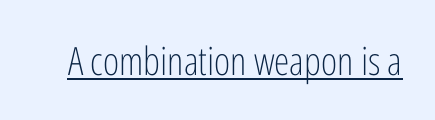
{"serif": "no", "italic": "no", "bold": "no", "weight": "light", "width": "condensed", "stroke_contrast": "low", "x_height": "medium", "monospaced": "no", "underline": "yes", "letter_spacing": "normal", "letter_spacing_em": 0.0, "glyph_px": 39}
